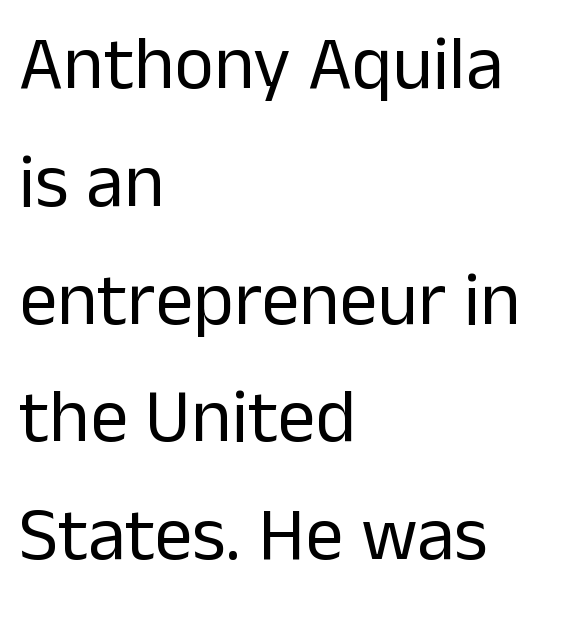
{"serif": "no", "italic": "no", "bold": "no", "weight": "regular", "width": "normal", "stroke_contrast": "low", "x_height": "medium", "monospaced": "no", "underline": "no", "align": "left", "line_spacing": "normal", "line_spacing_ratio": 1.55, "letter_spacing": "normal", "letter_spacing_em": 0.0, "glyph_px": 76}
